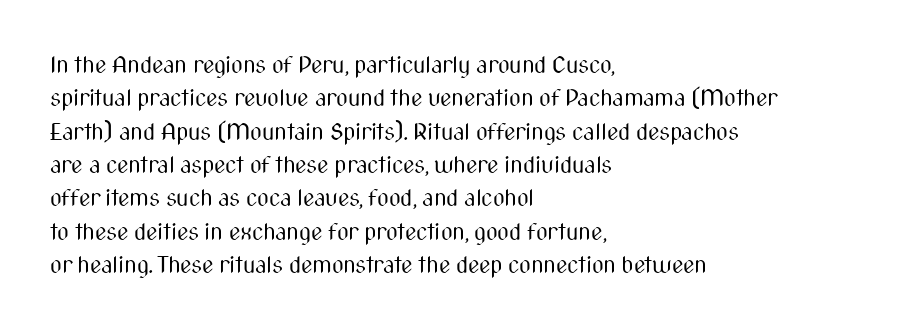
The image shows 23 px text type, upright; set left-aligned, normal line spacing (1.45x), normal letter spacing, not underlined.
